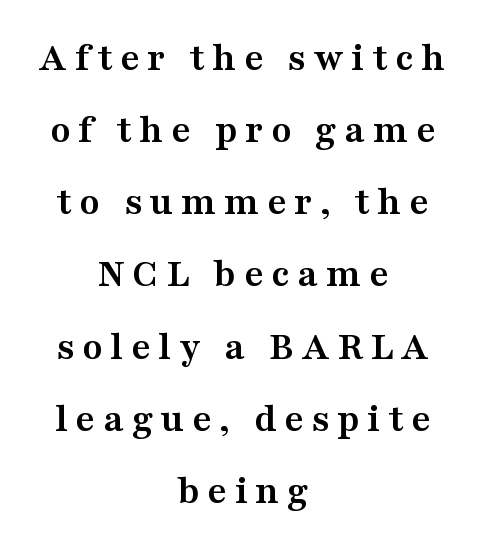
{"serif": "yes", "italic": "no", "bold": "yes", "weight": "semibold", "width": "wide", "stroke_contrast": "medium", "x_height": "medium", "monospaced": "no", "underline": "no", "align": "center", "line_spacing_ratio": 1.76, "glyph_px": 41}
